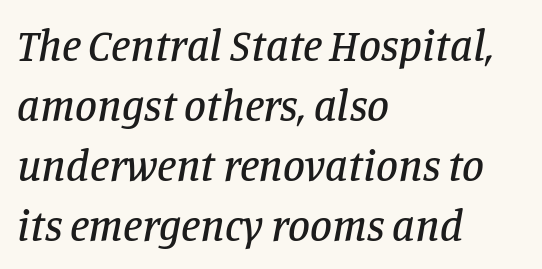
{"serif": "yes", "italic": "yes", "lean": "right", "slant_degrees": 11, "width": "normal", "stroke_contrast": "low", "x_height": "large", "monospaced": "no", "underline": "no", "align": "left", "line_spacing": "normal", "line_spacing_ratio": 1.36, "letter_spacing": "normal", "letter_spacing_em": 0.0, "glyph_px": 44}
